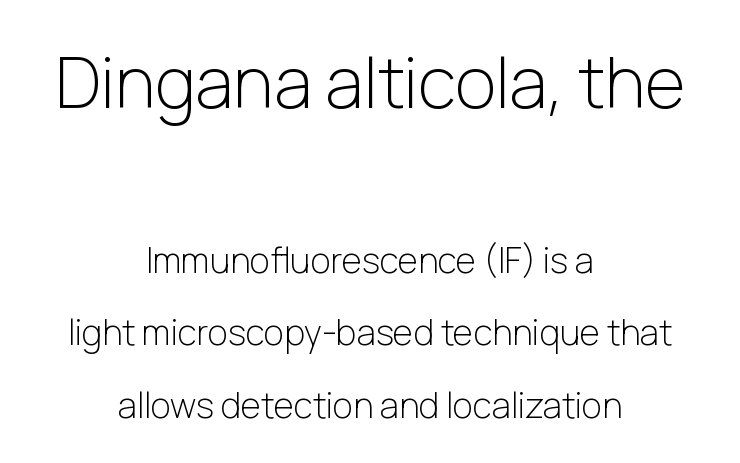
The image shows 70 px light sans-serif type, upright; set centered, loose line spacing (2.08x), normal letter spacing, not underlined; the first (top) block is 2.0x larger; low stroke contrast and a medium x-height.
